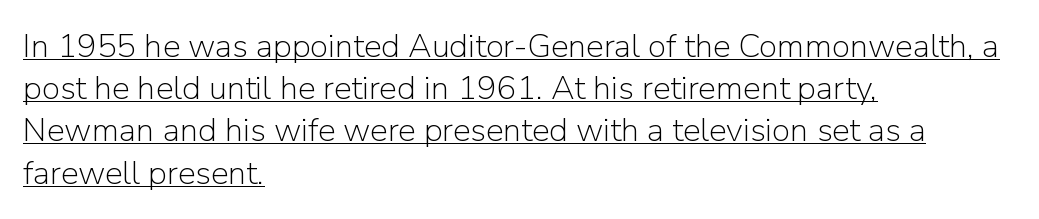
Q: Is the text bold? A: No.
Q: Is the text italic (slanted)? A: No, it is upright.
Q: Is the typeface a serif or a sans-serif typeface? A: Sans-serif.
Q: Is the text underlined? A: Yes.
Q: How is the paragraph aligned? A: Left-aligned.
Q: Is the spacing between letters normal or unusually wide? A: Normal.
Q: Is the spacing between lines tight, normal or loose? A: Normal.
Q: Width (condensed, normal, or wide)? A: Normal.
Q: Stroke contrast? A: Low.
Q: x-height? A: Medium.
Q: Monospaced? A: No.
